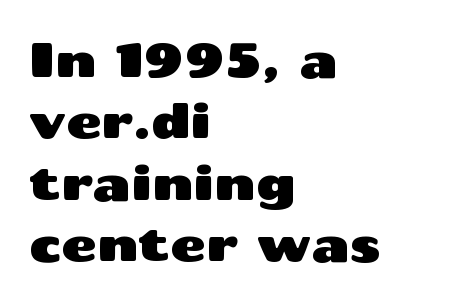
{"serif": "no", "italic": "no", "width": "wide", "stroke_contrast": "medium", "x_height": "medium", "monospaced": "no", "underline": "no", "align": "left", "line_spacing": "normal", "line_spacing_ratio": 1.28, "letter_spacing": "normal", "letter_spacing_em": 0.0, "glyph_px": 48}
